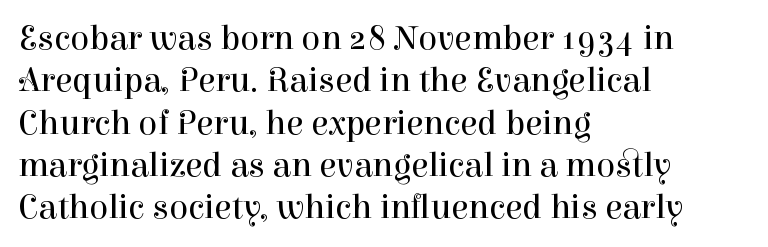
The face used here is proportionally spaced, like ordinary book or web type. A student would call this left alignment; a typographer would say flush left, rag right. The letterforms sit at book weight or below. The gaps between neighbouring characters are ordinary and unremarkable. The type sits square on the baseline with zero lean.
